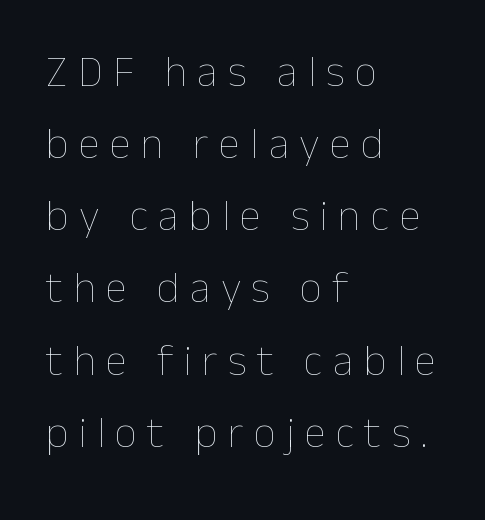
The letters advance in unequal steps, a hallmark of proportional type. Honestly, the letter spacing is so wide it's the main thing you notice. Clear beneath every line of the passage. The setting favours the left margin, as ordinary paragraphs usually do. Ascenders rise straight up at ninety degrees.
